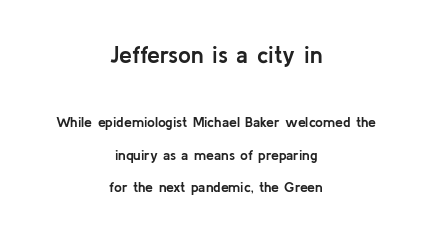
You could call the tracking neutral — neither tight nor loose. A roman cut, with each character standing at attention. The typesetting leans heavy: a genuine bold. The vertical gap from one line to the next is large. Descenders are the only things crossing below the line. Visually, the top section dominates because its glyphs are scaled up.
